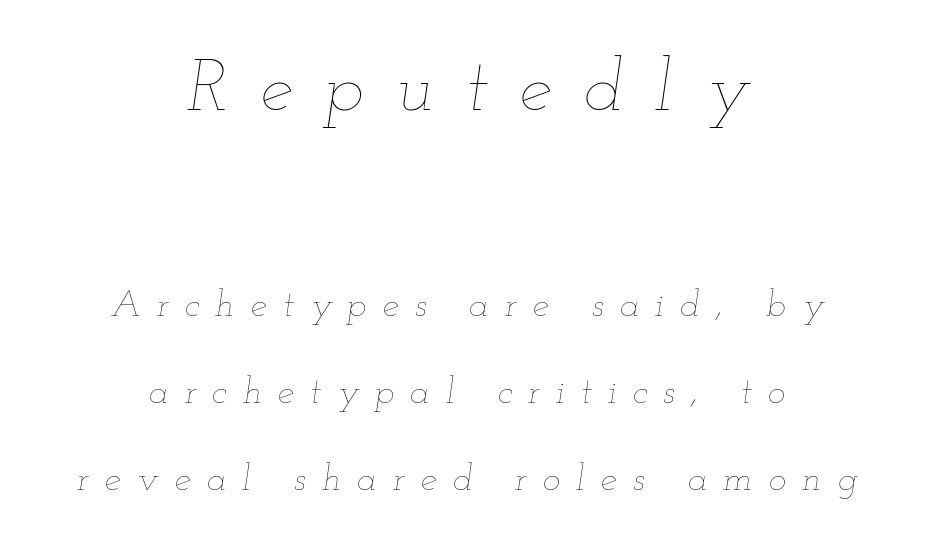
The vertical gap from one line to the next is large. Looks like regular typesetting: each glyph gets only the width it needs. Does the copy run flush right? No — it is centered line by line. Large over small — that's the arrangement of the two blocks here. The typeface has the unassuming heft of standard copy or less.
